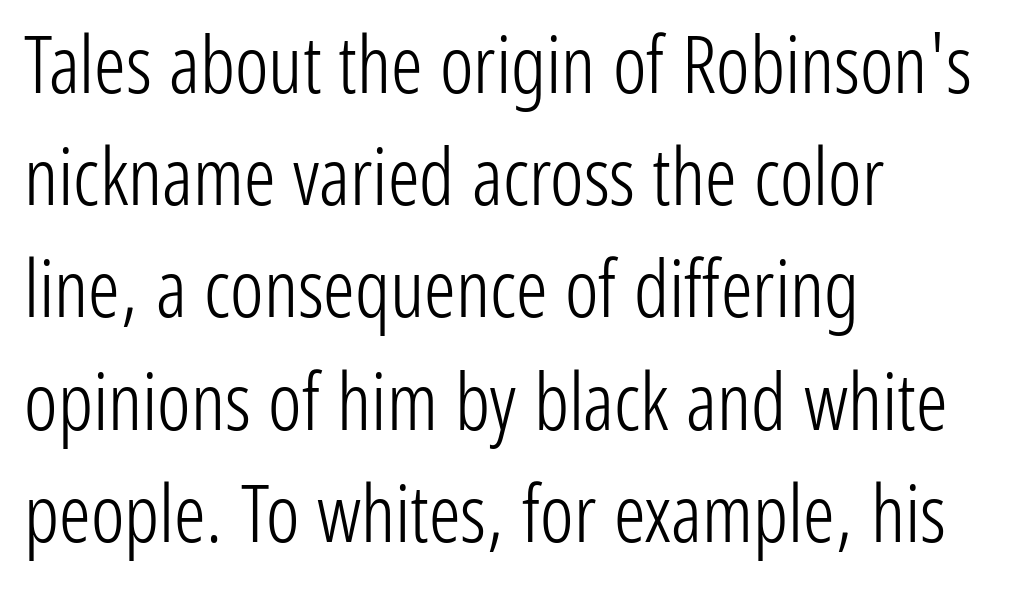
{"serif": "no", "italic": "no", "bold": "no", "weight": "light", "width": "condensed", "stroke_contrast": "low", "x_height": "medium", "monospaced": "no", "underline": "no", "align": "left", "line_spacing": "normal", "line_spacing_ratio": 1.42, "letter_spacing": "normal", "letter_spacing_em": 0.0, "glyph_px": 79}
